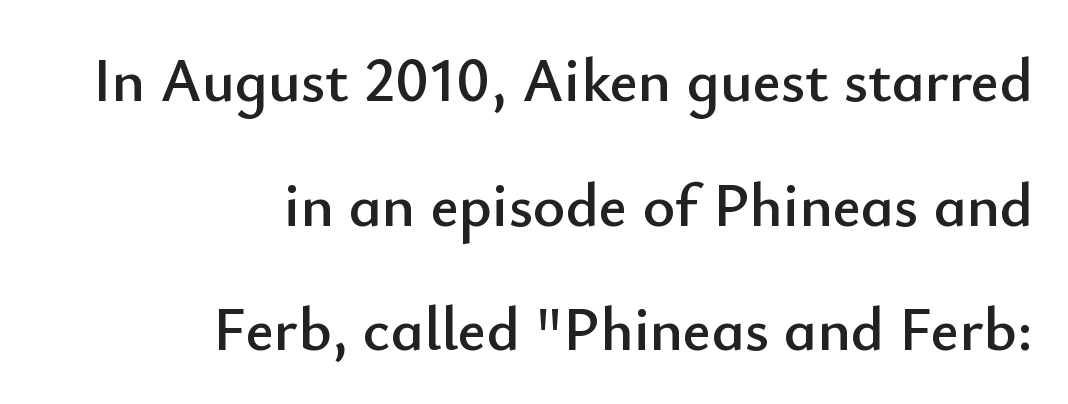
{"serif": "no", "italic": "no", "width": "normal", "stroke_contrast": "low", "x_height": "small", "monospaced": "no", "underline": "no", "align": "right", "line_spacing": "loose", "line_spacing_ratio": 2.01, "letter_spacing": "normal", "letter_spacing_em": 0.0, "glyph_px": 62}
